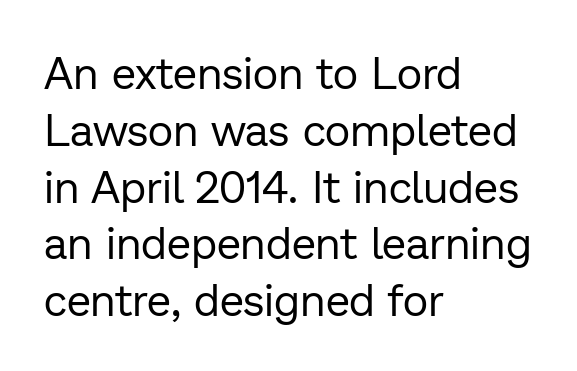
The image shows 44 px regular-weight sans-serif type, upright; set left-aligned, normal line spacing (1.29x), normal letter spacing, not underlined; low stroke contrast and a medium x-height.
